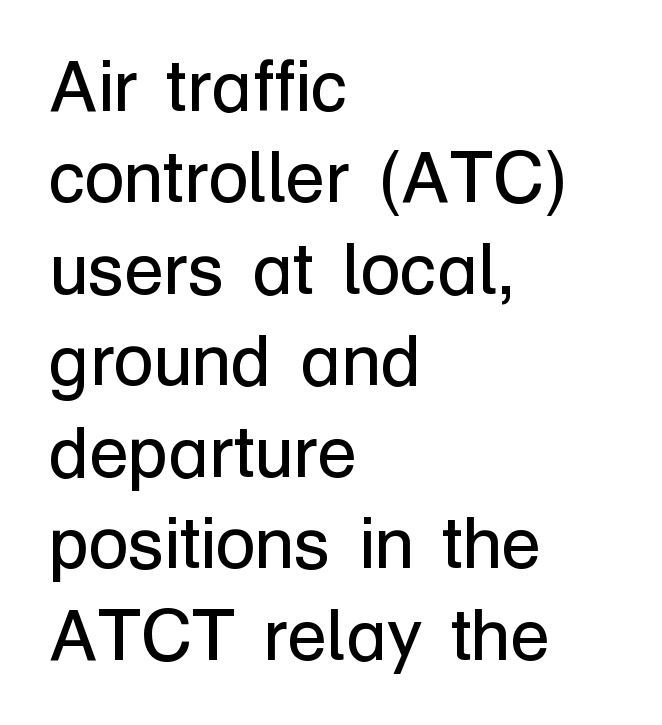
The image shows 72 px regular-weight sans-serif type, upright; set left-aligned, normal line spacing (1.27x), normal letter spacing, not underlined; low stroke contrast and a medium x-height.
